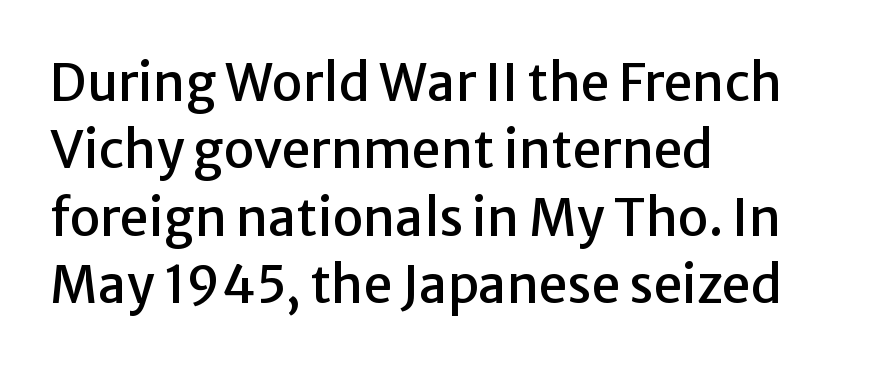
Q: Is the text italic (slanted)? A: No, it is upright.
Q: Is the typeface a serif or a sans-serif typeface? A: Sans-serif.
Q: Is the text underlined? A: No.
Q: How is the paragraph aligned? A: Left-aligned.
Q: Is the spacing between letters normal or unusually wide? A: Normal.
Q: Is the spacing between lines tight, normal or loose? A: Normal.
Q: Width (condensed, normal, or wide)? A: Normal.
Q: Stroke contrast? A: Low.
Q: x-height? A: Medium.
Q: Monospaced? A: No.
